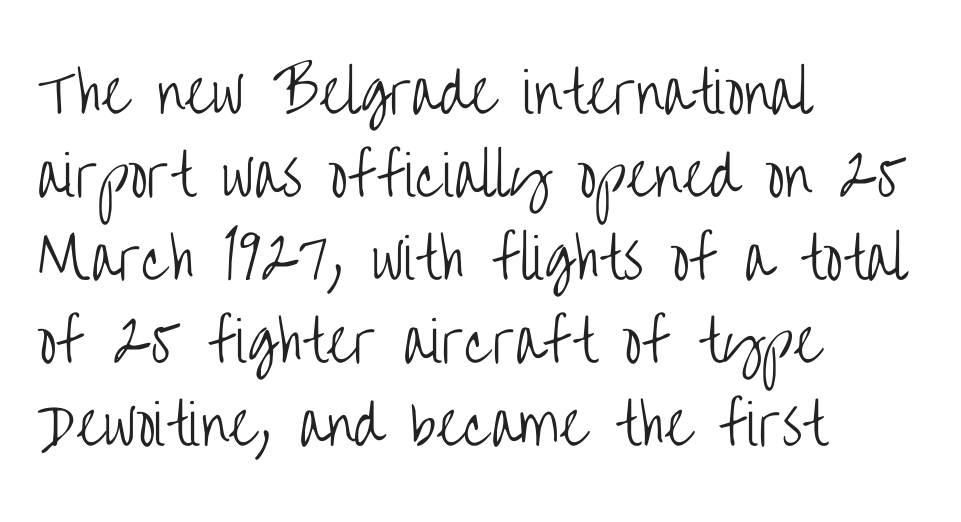
{"serif": "no", "italic": "no", "bold": "no", "weight": "light", "width": "condensed", "stroke_contrast": "low", "x_height": "large", "monospaced": "no", "underline": "no", "align": "left", "line_spacing": "normal", "line_spacing_ratio": 1.51, "letter_spacing": "normal", "letter_spacing_em": 0.0, "glyph_px": 55}
